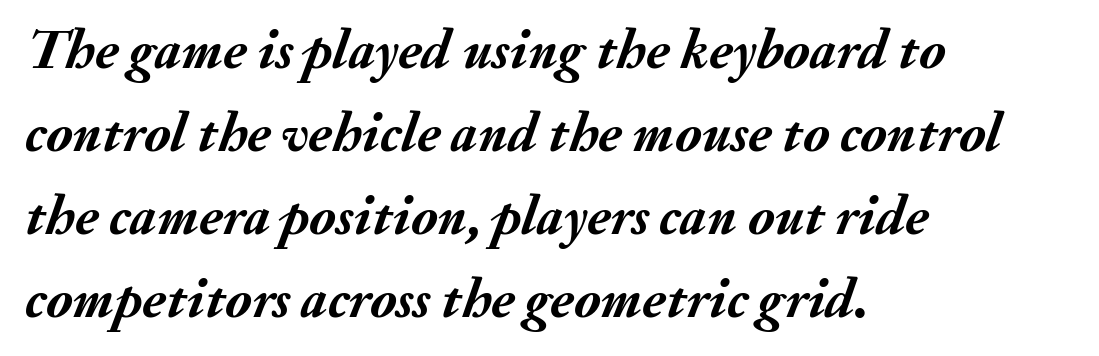
Words appear dense and cohesive because spacing is normal. The lines are quadded left. It's the slanting kind of type. Regarding leading, the lines here are spaced in the standard way.
